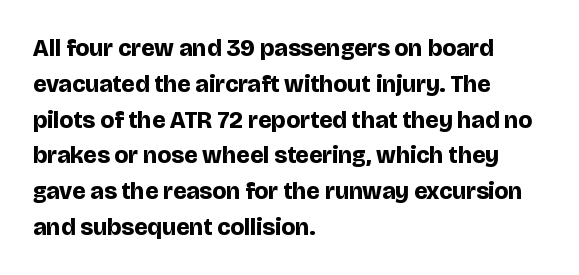
Q: Is the text bold? A: Yes.
Q: Is the text italic (slanted)? A: No, it is upright.
Q: Is the text underlined? A: No.
Q: How is the paragraph aligned? A: Left-aligned.
Q: Is the spacing between letters normal or unusually wide? A: Normal.
Q: Is the spacing between lines tight, normal or loose? A: Normal.
